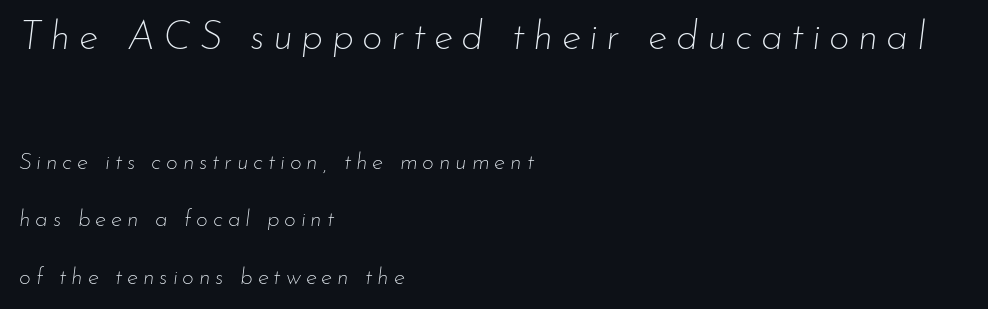
Quick note: underline off. You could not count columns in this text — the font is proportionally spaced. Weight: in the light-to-regular range. Does the copy run flush right? No — it runs flush left. The font's italic variant was chosen for this text. The space between consecutive lines is lavish.
